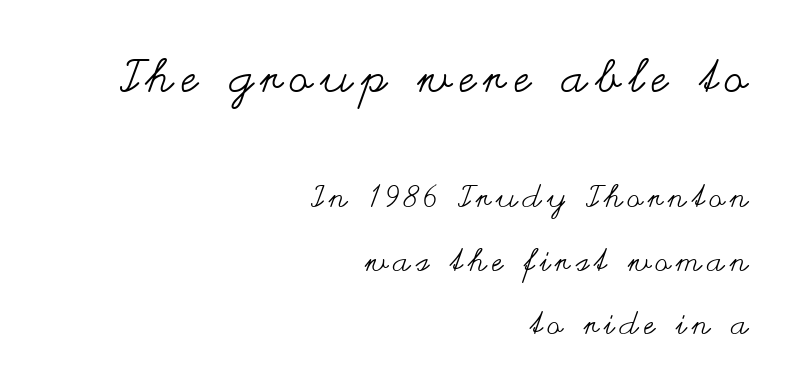
The image shows 46 px regular-weight, wide type; set right-aligned, loose line spacing (2.05x), not underlined; the first (top) block is 1.48x larger; medium stroke contrast and a small x-height.
